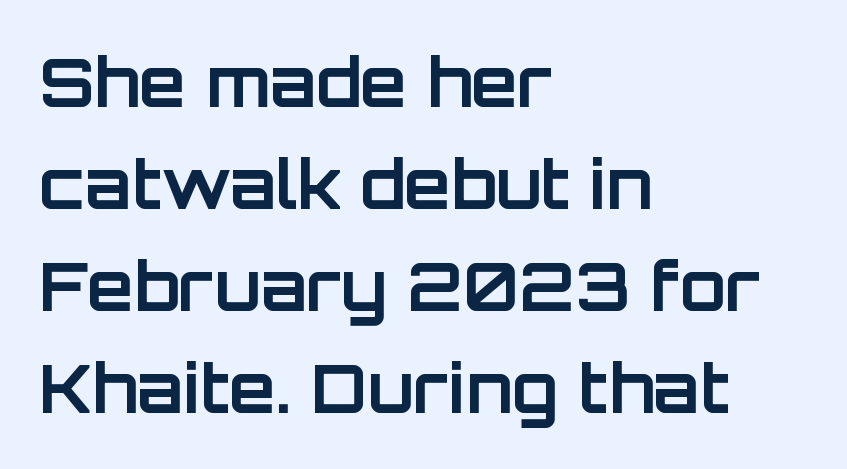
Reading down the block, your eye returns to a fixed left position each line. The glyphs have the mass of a bold cut. Summary of vertical rhythm: regular, with standard interline spacing. Honestly, there is no underline to notice here at all.
